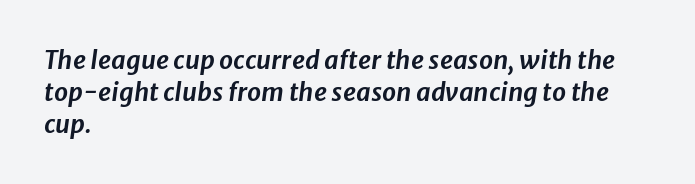
Q: Is the text italic (slanted)? A: Yes, it leans right by about 8 degrees.
Q: Is the text underlined? A: No.
Q: How is the paragraph aligned? A: Left-aligned.
Q: Is the spacing between letters normal or unusually wide? A: Normal.
Q: Is the spacing between lines tight, normal or loose? A: Normal.
